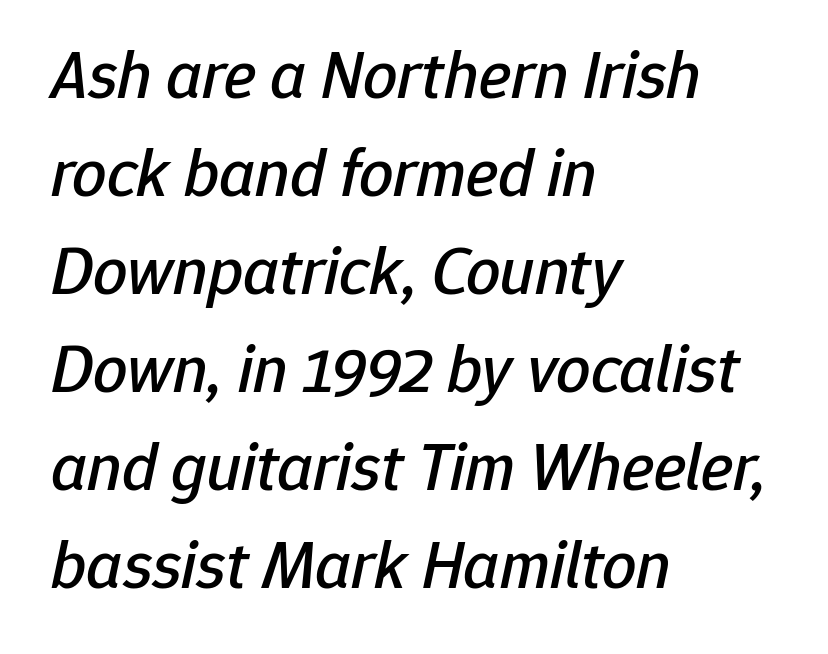
The image shows 68 px text type, italic (leaning right); set left-aligned, normal line spacing (1.44x), normal letter spacing, not underlined; low stroke contrast and a medium x-height.
